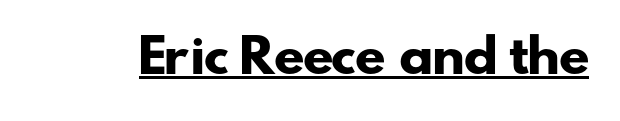
The image shows 45 px heavy, wide sans-serif type; set normal letter spacing, underlined; low stroke contrast and a small x-height.
